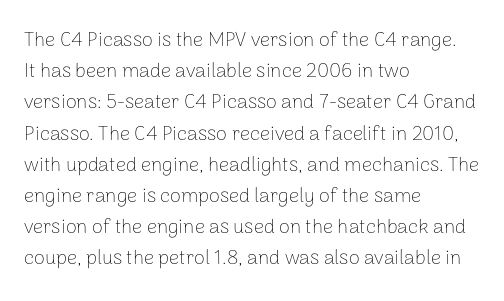
Between one letter and the next there's only the usual sliver of space. Letters rest on an invisible, unmarked baseline. Does the copy run flush right? No — it runs flush left. Nothing heavy about these letters — not bold at all.
